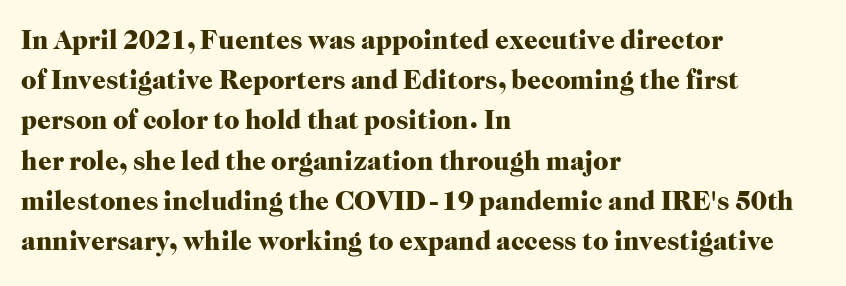
{"italic": "no", "bold": "yes", "underline": "no", "align": "left", "line_spacing": "normal", "line_spacing_ratio": 1.49, "letter_spacing": "normal", "letter_spacing_em": 0.0, "glyph_px": 27}
